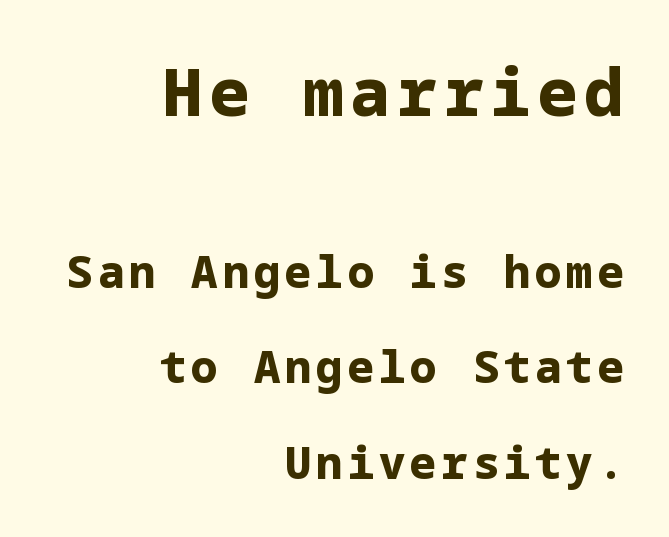
The image shows 66 px bold sans-serif type, upright; set right-aligned, loose line spacing (2.17x), not underlined; the first (top) block is 1.5x larger; low stroke contrast and a medium x-height.
